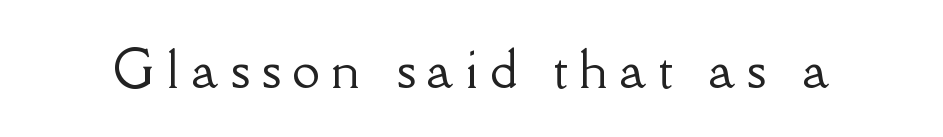
Q: Is the text italic (slanted)? A: No, it is upright.
Q: Is the typeface a serif or a sans-serif typeface? A: Serif.
Q: Is the text underlined? A: No.
Q: Is the spacing between letters normal or unusually wide? A: Unusually wide.
Q: Width (condensed, normal, or wide)? A: Normal.
Q: Stroke contrast? A: Low.
Q: x-height? A: Small.
Q: Monospaced? A: No.
